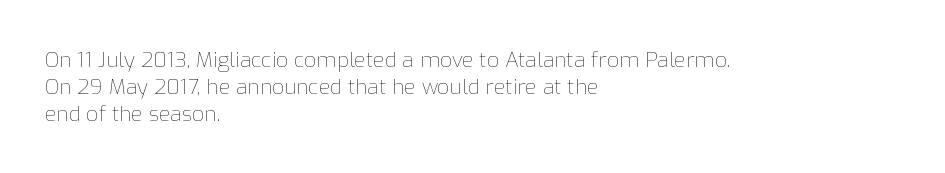
{"italic": "no", "bold": "no", "underline": "no", "align": "left", "line_spacing": "normal", "line_spacing_ratio": 1.28, "letter_spacing": "normal", "letter_spacing_em": 0.0, "glyph_px": 21}
